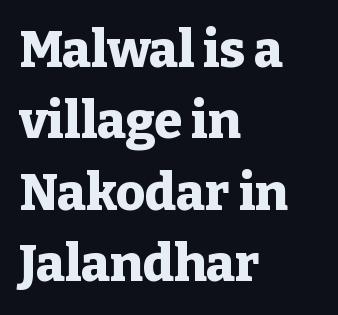
The image shows 51 px heavy serif type, upright; set left-aligned, normal line spacing (1.4x), normal letter spacing, not underlined; low stroke contrast and a medium x-height.
